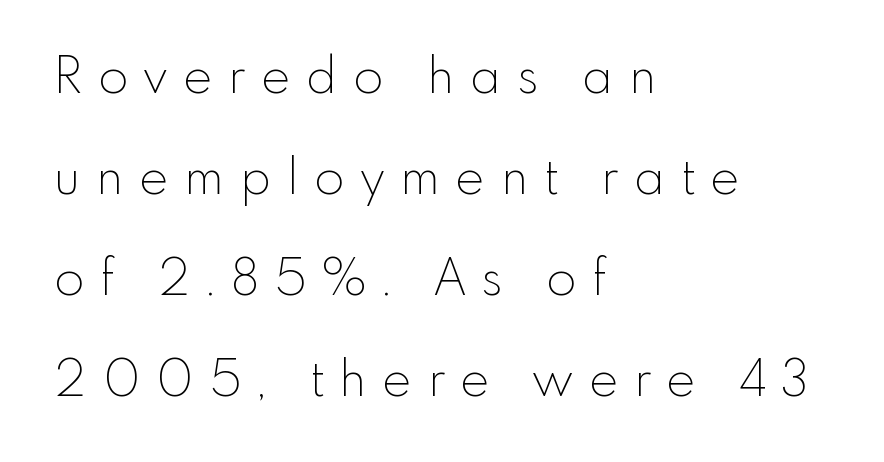
Unmarked baselines from the first word to the last. Serif or sans? Sans — the stroke terminals are bare. In terms of leading, this rendering errs on the spacious side. The letters are spread apart with noticeably loose tracking. Style check: upright. A typesetter would call this proportional, since set widths differ per character.
